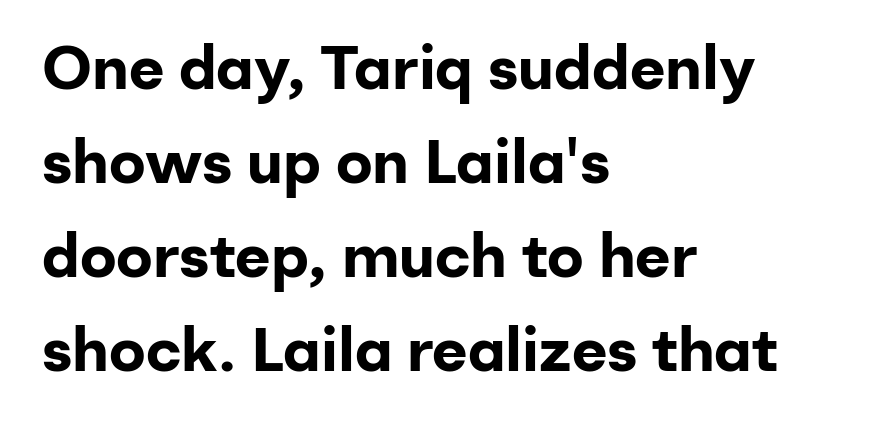
The image shows 61 px bold sans-serif type, upright; set left-aligned, normal line spacing (1.54x), normal letter spacing, not underlined; low stroke contrast and a medium x-height.
